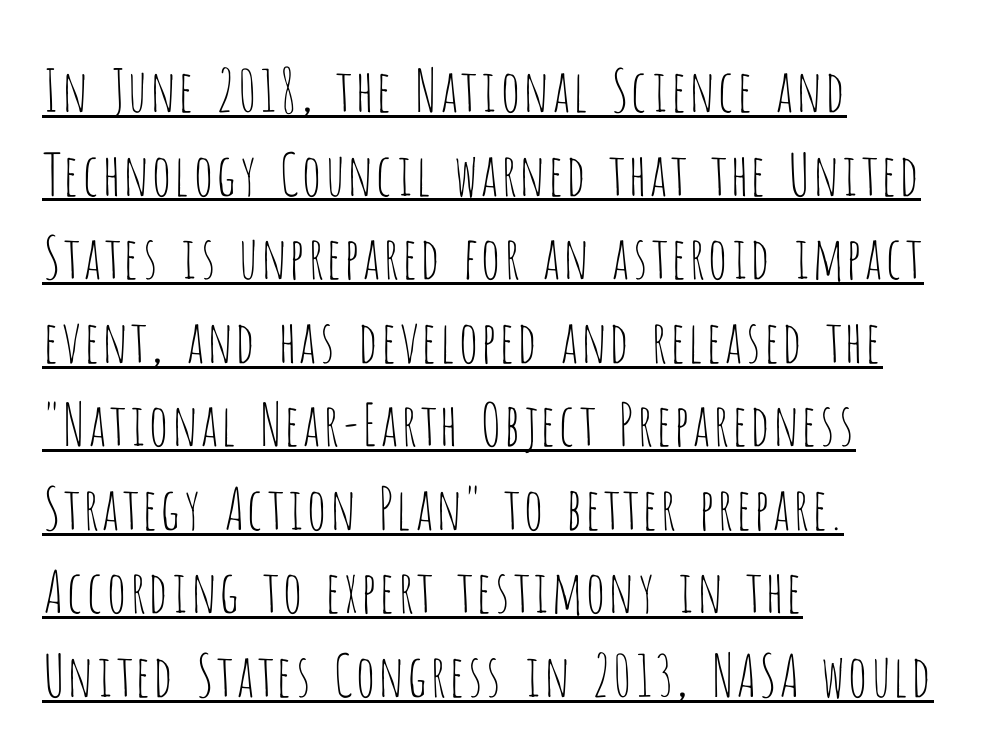
The image shows 58 px thin, condensed sans-serif type, upright; set left-aligned, normal line spacing (1.44x), normal letter spacing, underlined; low stroke contrast and a large x-height.
